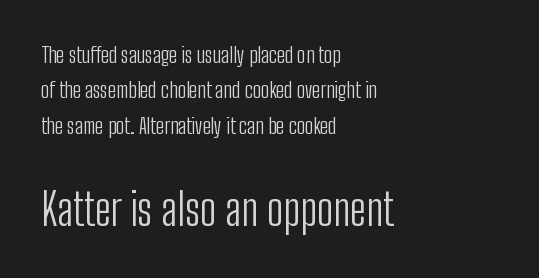
The image shows 44 px light, condensed sans-serif type, upright; set left-aligned, normal line spacing (1.61x), normal letter spacing, not underlined; the second (bottom) block is 2.0x larger; low stroke contrast and a medium x-height.
